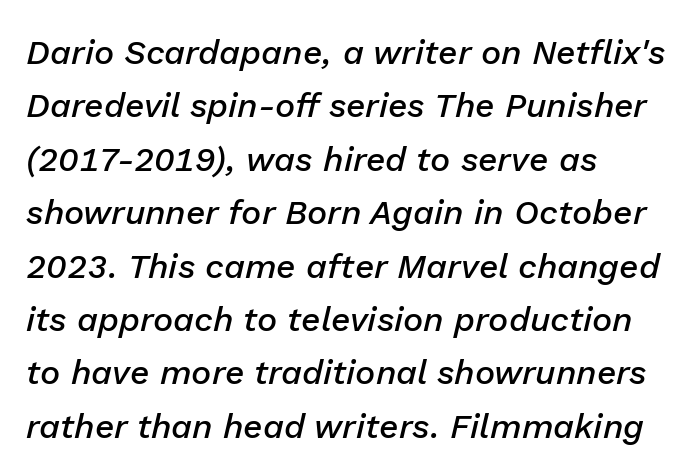
Q: Is the text bold? A: Semi-bold.
Q: Is the text italic (slanted)? A: Yes, it leans right by about 13 degrees.
Q: Is the text underlined? A: No.
Q: How is the paragraph aligned? A: Left-aligned.
Q: Is the spacing between letters normal or unusually wide? A: Normal.
Q: Is the spacing between lines tight, normal or loose? A: Normal.
Q: Width (condensed, normal, or wide)? A: Normal.
Q: Stroke contrast? A: Low.
Q: x-height? A: Medium.
Q: Monospaced? A: No.
